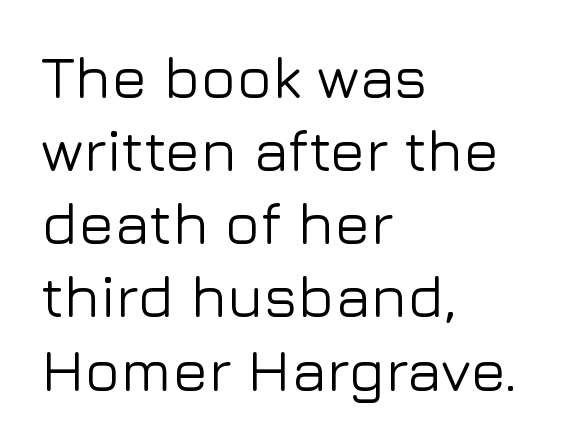
Q: Is the text italic (slanted)? A: No, it is upright.
Q: Is the typeface a serif or a sans-serif typeface? A: Sans-serif.
Q: Is the text underlined? A: No.
Q: How is the paragraph aligned? A: Left-aligned.
Q: Is the spacing between letters normal or unusually wide? A: Normal.
Q: Width (condensed, normal, or wide)? A: Normal.
Q: Stroke contrast? A: Low.
Q: x-height? A: Medium.
Q: Monospaced? A: No.
